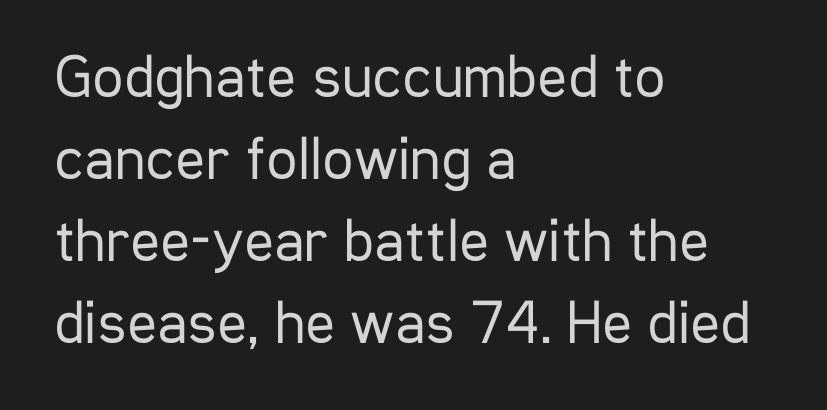
The image shows 62 px regular-weight, condensed sans-serif type, upright; set left-aligned, normal line spacing (1.32x), normal letter spacing, not underlined; low stroke contrast and a medium x-height.
